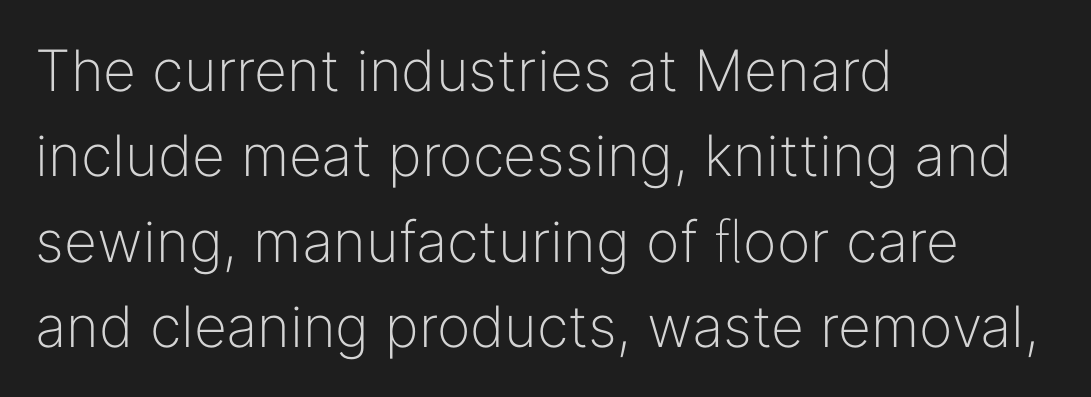
{"serif": "no", "italic": "no", "bold": "no", "weight": "light", "width": "normal", "stroke_contrast": "low", "x_height": "medium", "monospaced": "no", "underline": "no", "align": "left", "line_spacing": "normal", "line_spacing_ratio": 1.5, "letter_spacing": "normal", "letter_spacing_em": 0.0, "glyph_px": 57}
